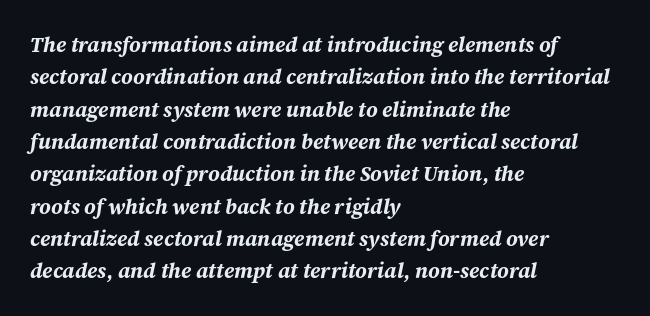
The image shows 21 px bold type, italic (leaning right); set left-aligned, normal line spacing (1.54x), normal letter spacing, not underlined.
